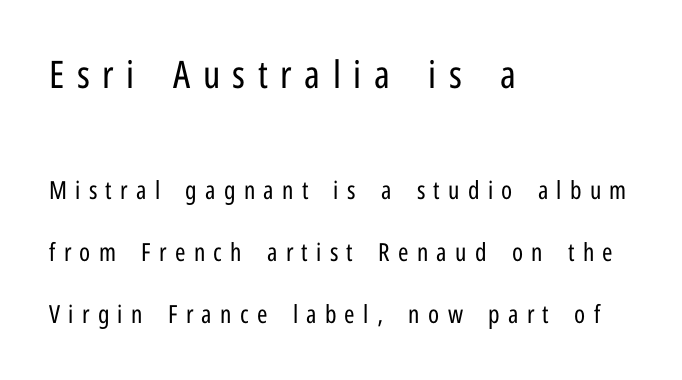
Q: Is the text bold? A: No.
Q: Is the text italic (slanted)? A: No, it is upright.
Q: Is the typeface a serif or a sans-serif typeface? A: Sans-serif.
Q: Is the text underlined? A: No.
Q: How is the paragraph aligned? A: Left-aligned.
Q: Is the spacing between letters normal or unusually wide? A: Unusually wide.
Q: Is the spacing between lines tight, normal or loose? A: Loose.
Q: Which block of text is set in a larger size, the first (top) or the second (bottom)? A: The first (top) one.
Q: Width (condensed, normal, or wide)? A: Condensed.
Q: Stroke contrast? A: Low.
Q: x-height? A: Medium.
Q: Monospaced? A: No.
